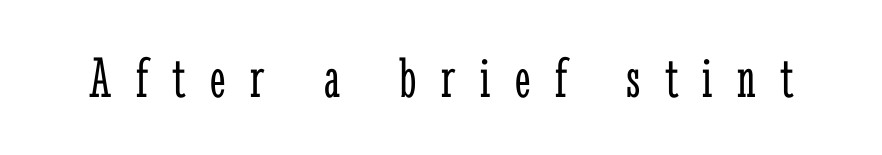
The image shows 59 px light, condensed serif type, upright; set unusually wide letter spacing (+0.42 em), not underlined; low stroke contrast and a medium x-height.
